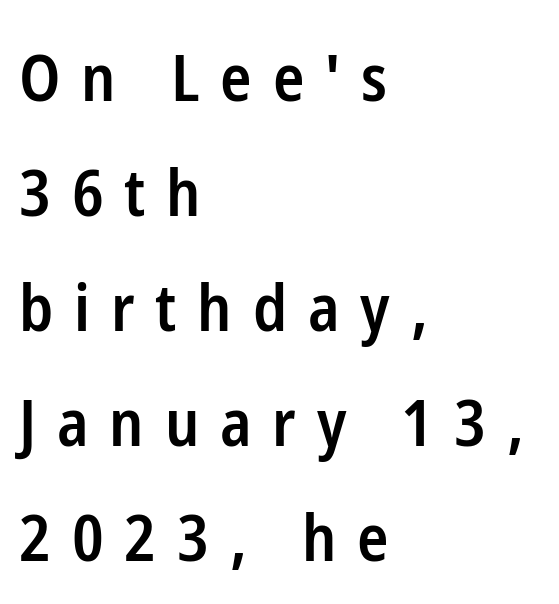
{"serif": "no", "italic": "no", "bold": "semi", "weight": "semibold", "width": "condensed", "stroke_contrast": "low", "x_height": "medium", "monospaced": "no", "underline": "no", "align": "left", "line_spacing_ratio": 1.77, "letter_spacing": "wide", "letter_spacing_em": 0.32, "glyph_px": 65}
